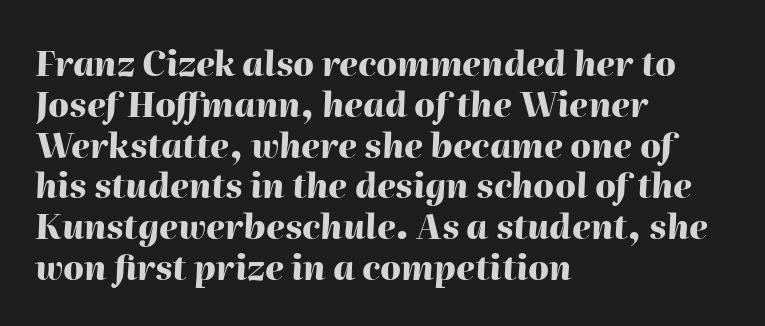
The strokes are fattened all the way to bold. When letters slant like this, we call the style italic. This sample has the flowing, uneven cadence of proportional lettering. Descenders are the only things crossing below the line.
